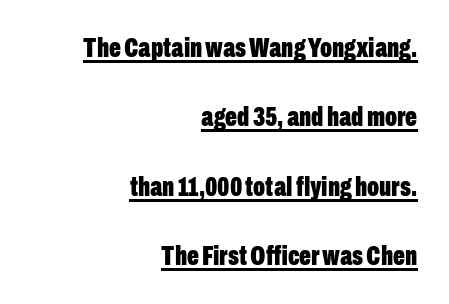
A great deal of white space separates one row of letters from the next. Where is the straight margin? On the right. Honestly, the letter spacing is just normal — you wouldn't notice it. Characters remain perfectly vertical along every line. The sample has been set heavy, in full bold.
